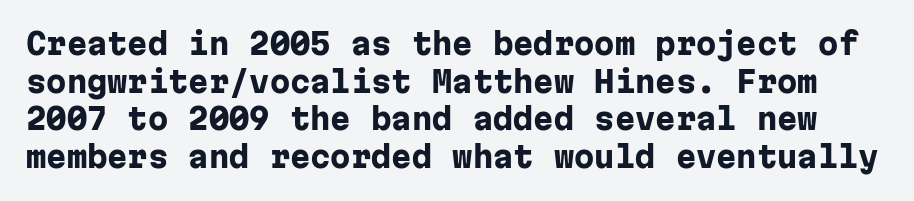
{"serif": "no", "italic": "no", "bold": "yes", "weight": "heavy", "width": "normal", "stroke_contrast": "low", "x_height": "medium", "monospaced": "yes", "underline": "no", "line_spacing": "normal", "line_spacing_ratio": 1.3, "letter_spacing": "normal", "letter_spacing_em": 0.0, "glyph_px": 29}
